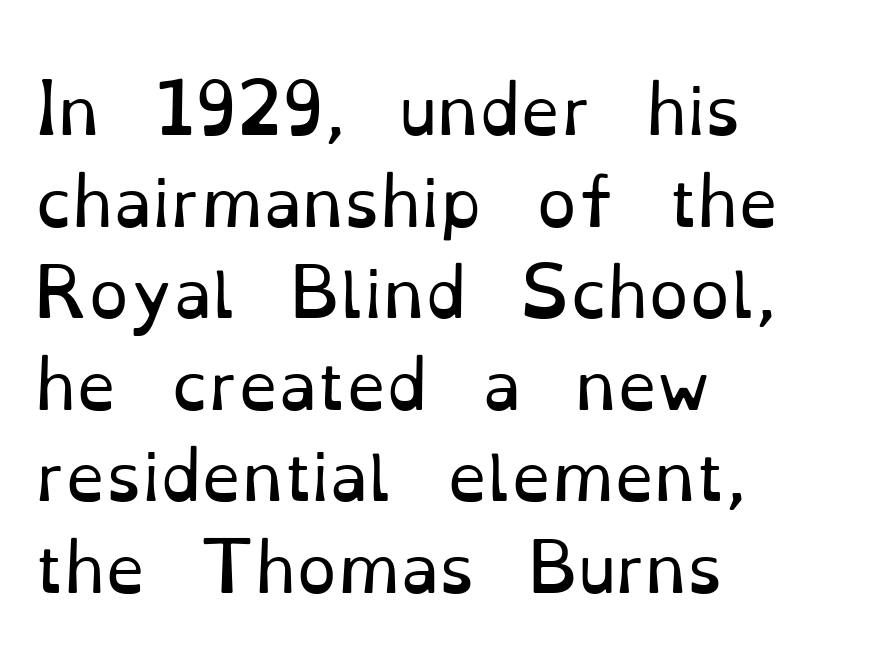
The image shows 64 px regular-weight serif type, upright; set left-aligned, normal line spacing (1.43x), normal letter spacing, not underlined; low stroke contrast and a small x-height.
